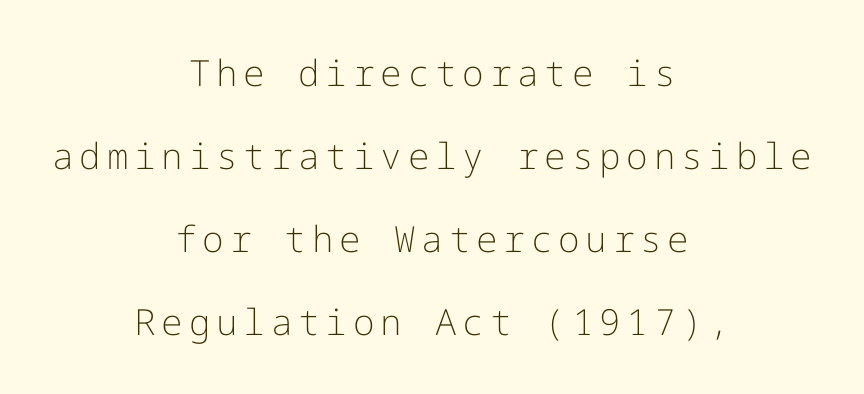
{"serif": "no", "italic": "no", "bold": "no", "weight": "light", "width": "normal", "stroke_contrast": "low", "x_height": "medium", "underline": "no", "align": "center", "line_spacing": "loose", "line_spacing_ratio": 2.31, "glyph_px": 36}
